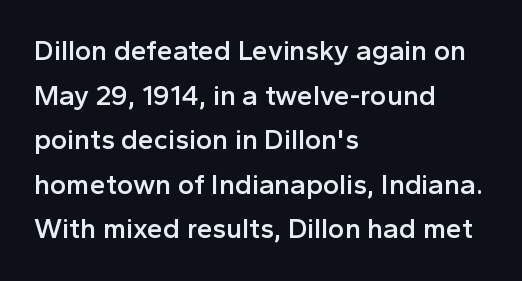
Q: Is the text bold? A: Semi-bold.
Q: Is the text italic (slanted)? A: No, it is upright.
Q: Is the typeface a serif or a sans-serif typeface? A: Sans-serif.
Q: Is the text underlined? A: No.
Q: How is the paragraph aligned? A: Left-aligned.
Q: Is the spacing between letters normal or unusually wide? A: Normal.
Q: Is the spacing between lines tight, normal or loose? A: Normal.
Q: Width (condensed, normal, or wide)? A: Normal.
Q: x-height? A: Medium.
Q: Monospaced? A: No.
